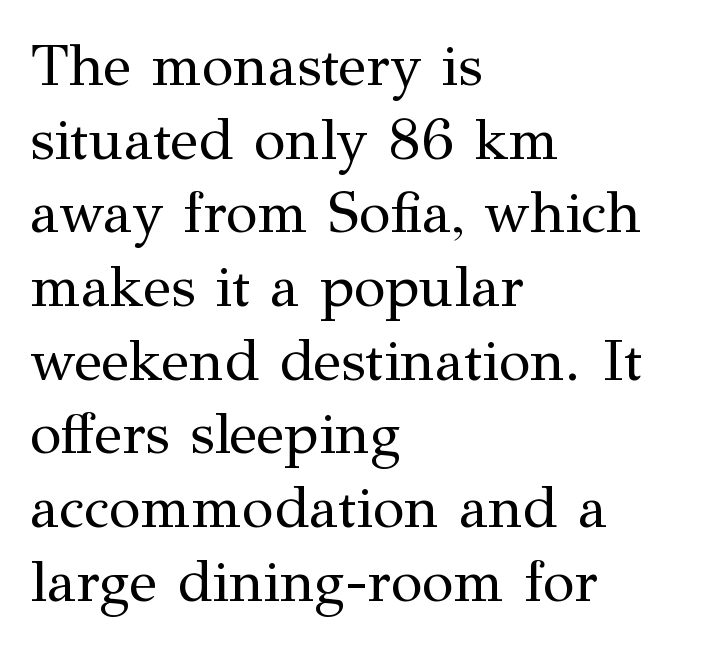
{"serif": "yes", "italic": "no", "bold": "no", "weight": "regular", "width": "normal", "stroke_contrast": "medium", "x_height": "medium", "monospaced": "no", "underline": "no", "align": "left", "line_spacing": "normal", "line_spacing_ratio": 1.27, "letter_spacing": "normal", "letter_spacing_em": 0.0, "glyph_px": 58}
